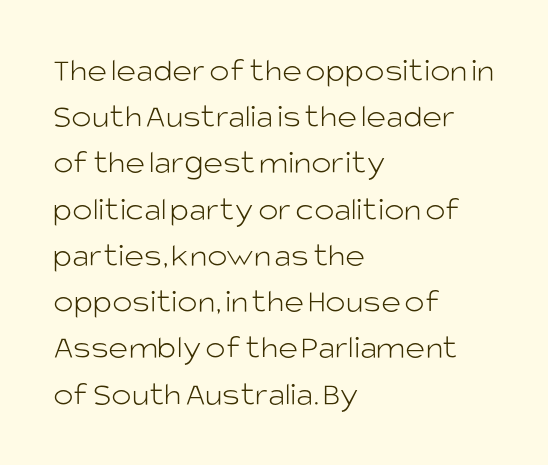
The image shows 34 px light sans-serif type, upright; set left-aligned, normal line spacing (1.36x), normal letter spacing, not underlined; low stroke contrast and a large x-height.
